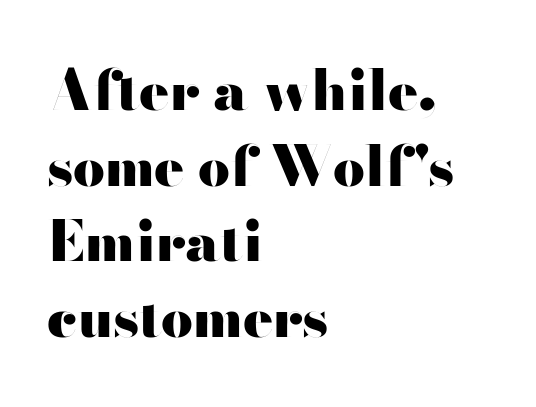
The string is rendered with underlining switched off. Is this a fixed-width face? No — the glyphs have proportional, varying widths. These lines were composed using upright roman letters. Here the glyphs are tracked normally, forming tight word shapes.
